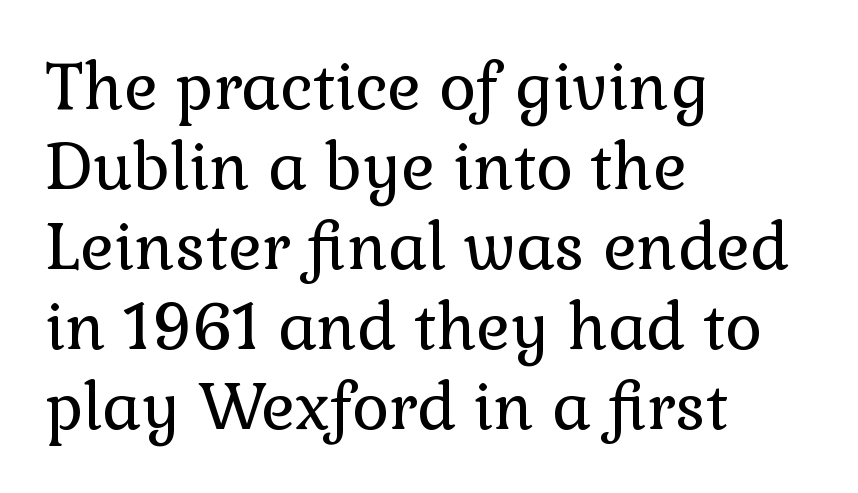
The face used here is proportionally spaced, like ordinary book or web type. Look at the tracking — it's just the regular setting, nothing added. This rendering features lettering with no underline. Designer's note — italics off, roman on.
